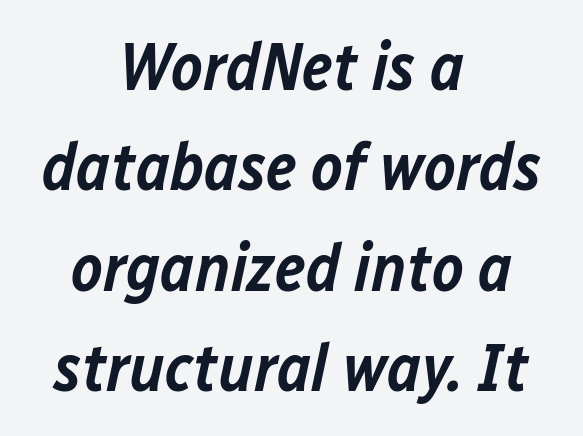
{"italic": "yes", "lean": "right", "slant_degrees": 12, "bold": "semi", "weight": "semibold", "width": "normal", "stroke_contrast": "low", "x_height": "medium", "monospaced": "no", "underline": "no", "align": "center", "line_spacing": "normal", "line_spacing_ratio": 1.5, "letter_spacing": "normal", "letter_spacing_em": 0.0, "glyph_px": 67}
